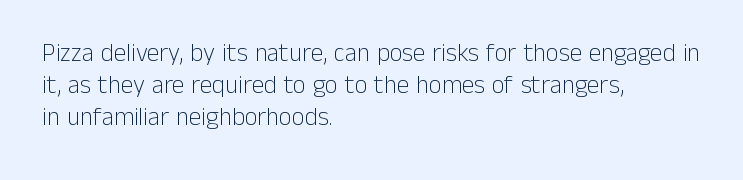
Q: Is the text bold? A: No.
Q: Is the text italic (slanted)? A: No, it is upright.
Q: Is the text underlined? A: No.
Q: How is the paragraph aligned? A: Left-aligned.
Q: Is the spacing between letters normal or unusually wide? A: Normal.
Q: Is the spacing between lines tight, normal or loose? A: Normal.
